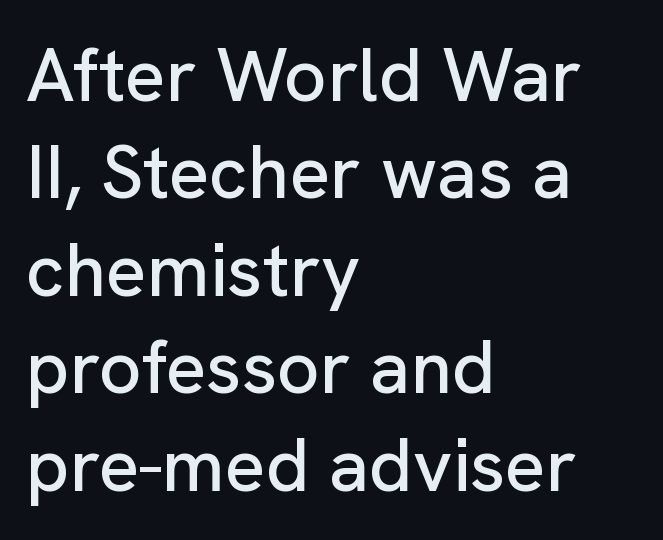
It's the straight-up-and-down kind of type. Line starts are locked; line ends wander. The letters carry no serifs — their stems end cleanly without finishing strokes. Bare-footed words on every line. Baseline-to-baseline distance is the conventional proportion of letter height.
